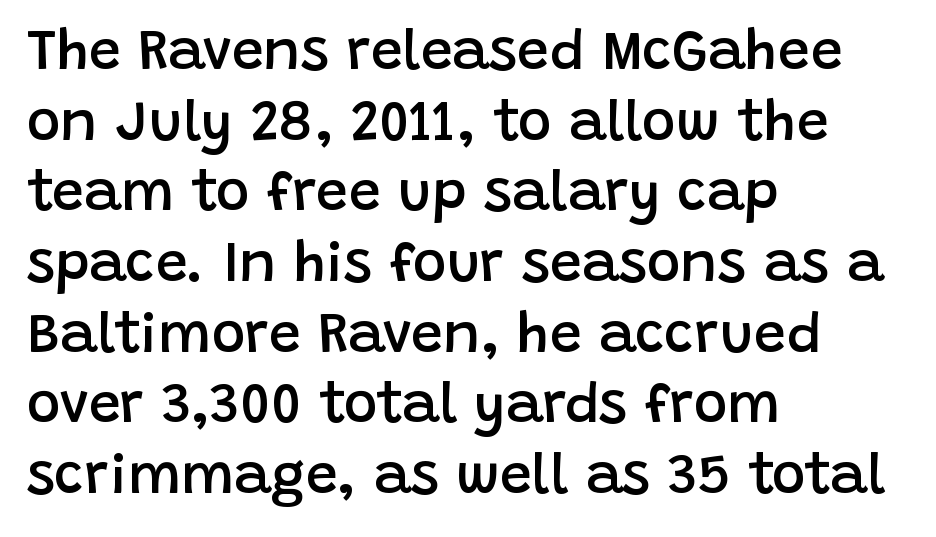
Quick note: underline off. Italic: no, the glyphs are upright roman. These words are printed semibold, heavier than regular yet not bold. Horizontal alignment here is leftward, the default for most running prose.
